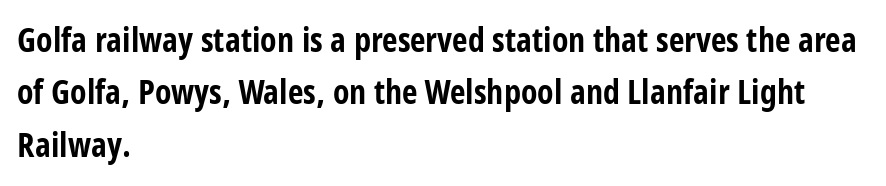
{"serif": "no", "italic": "no", "bold": "yes", "weight": "bold", "width": "condensed", "stroke_contrast": "low", "x_height": "large", "monospaced": "no", "underline": "no", "align": "left", "line_spacing": "normal", "line_spacing_ratio": 1.54, "letter_spacing": "normal", "letter_spacing_em": 0.0, "glyph_px": 34}
